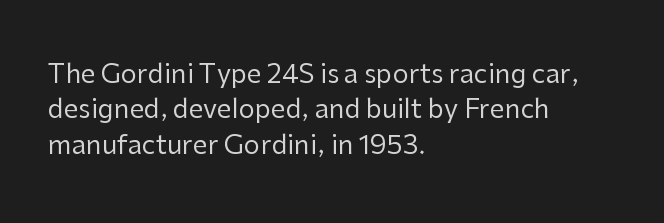
Vertically, the passage feels balanced, rows spaced as you'd expect. No italicization has been applied; the sample stays upright. A bare baseline throughout the passage. Think standard paragraph weight, or any step lighter than that.
